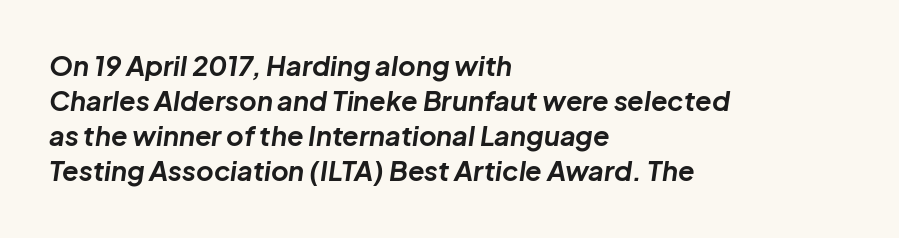
The rows are spaced the way most documents space them. These lines are set flush left with a ragged right edge. Heavy-handed strokes throughout: this text is bold. Clear beneath every line of the passage.
